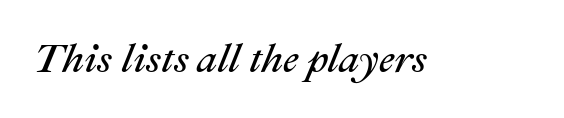
{"italic": "yes", "lean": "right", "slant_degrees": 22, "bold": "no", "weight": "regular", "width": "normal", "stroke_contrast": "medium", "x_height": "medium", "monospaced": "no", "underline": "no", "letter_spacing": "normal", "letter_spacing_em": 0.0, "glyph_px": 41}
